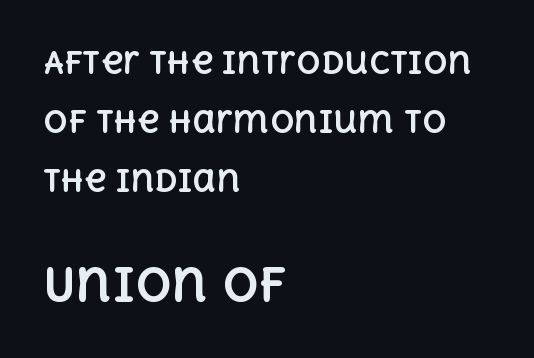
Q: Is the text bold? A: Yes.
Q: Is the text italic (slanted)? A: No, it is upright.
Q: Is the text underlined? A: No.
Q: How is the paragraph aligned? A: Left-aligned.
Q: Is the spacing between letters normal or unusually wide? A: Normal.
Q: Is the spacing between lines tight, normal or loose? A: Loose.
Q: Which block of text is set in a larger size, the first (top) or the second (bottom)? A: The second (bottom) one.
Q: Width (condensed, normal, or wide)? A: Normal.
Q: x-height? A: Large.
Q: Monospaced? A: No.
